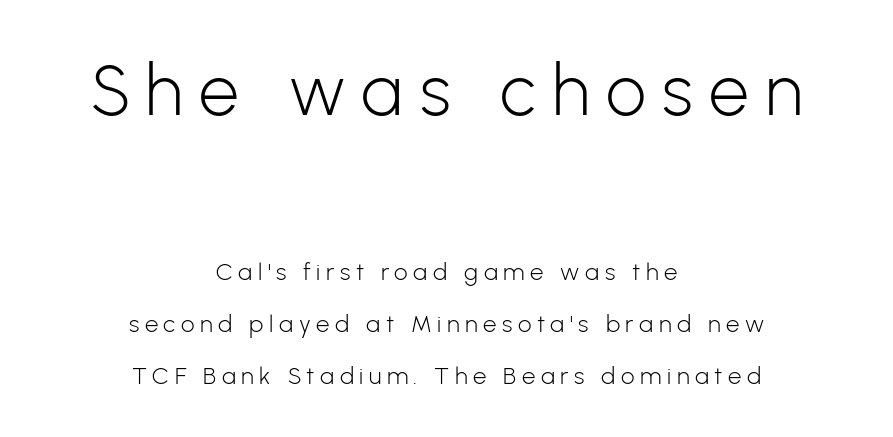
Larger block? The one above; the one below is distinctly smaller. The weight tops out at a normal text grade. Students, note that the glyphs here are deliberately spaced far apart. Descenders hang freely into open space.
